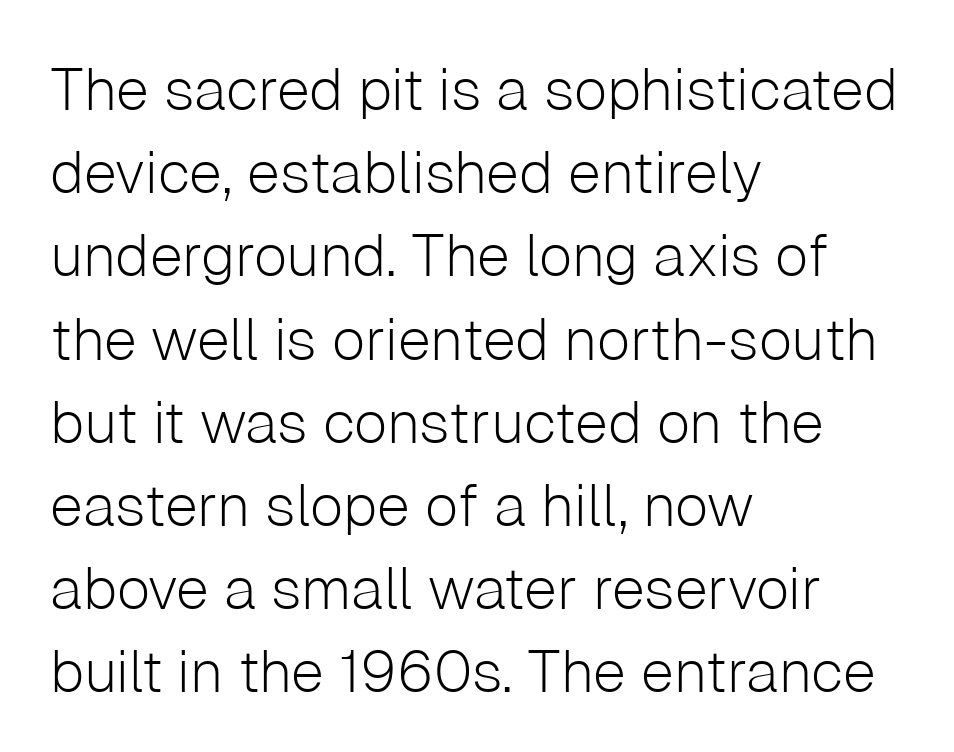
{"serif": "no", "italic": "no", "bold": "no", "weight": "light", "width": "normal", "stroke_contrast": "low", "x_height": "medium", "monospaced": "no", "underline": "no", "align": "left", "line_spacing": "normal", "line_spacing_ratio": 1.41, "letter_spacing": "normal", "letter_spacing_em": 0.0, "glyph_px": 59}
